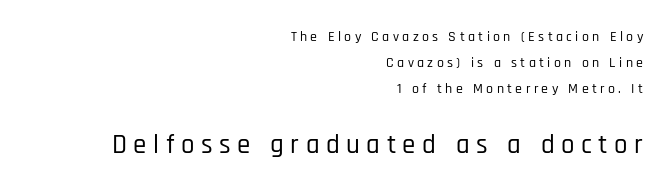
Q: Is the text italic (slanted)? A: No, it is upright.
Q: Is the text underlined? A: No.
Q: How is the paragraph aligned? A: Right-aligned.
Q: Is the spacing between letters normal or unusually wide? A: Unusually wide.
Q: Which block of text is set in a larger size, the first (top) or the second (bottom)? A: The second (bottom) one.
